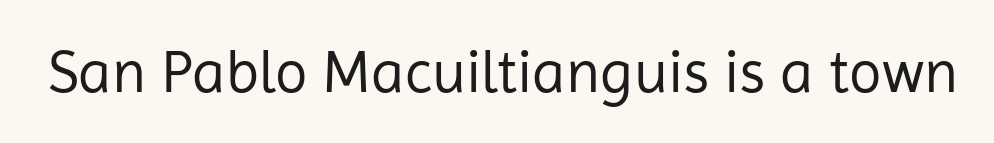
{"serif": "no", "italic": "no", "bold": "no", "weight": "regular", "width": "normal", "stroke_contrast": "low", "x_height": "medium", "monospaced": "no", "underline": "no", "letter_spacing": "normal", "letter_spacing_em": 0.0, "glyph_px": 60}
